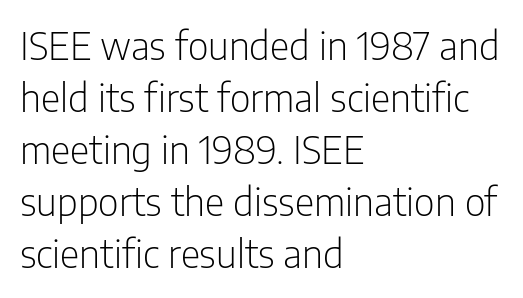
{"serif": "no", "italic": "no", "bold": "no", "weight": "light", "width": "condensed", "stroke_contrast": "low", "x_height": "medium", "monospaced": "no", "underline": "no", "align": "left", "line_spacing": "normal", "line_spacing_ratio": 1.37, "letter_spacing": "normal", "letter_spacing_em": 0.0, "glyph_px": 38}
